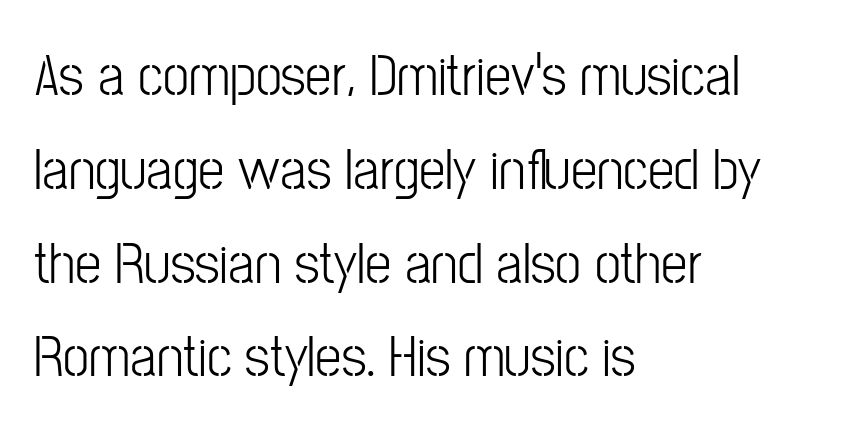
{"serif": "no", "italic": "no", "bold": "no", "weight": "light", "width": "condensed", "stroke_contrast": "low", "x_height": "medium", "monospaced": "no", "underline": "no", "align": "left", "line_spacing": "normal", "line_spacing_ratio": 1.59, "letter_spacing": "normal", "letter_spacing_em": 0.0, "glyph_px": 59}
